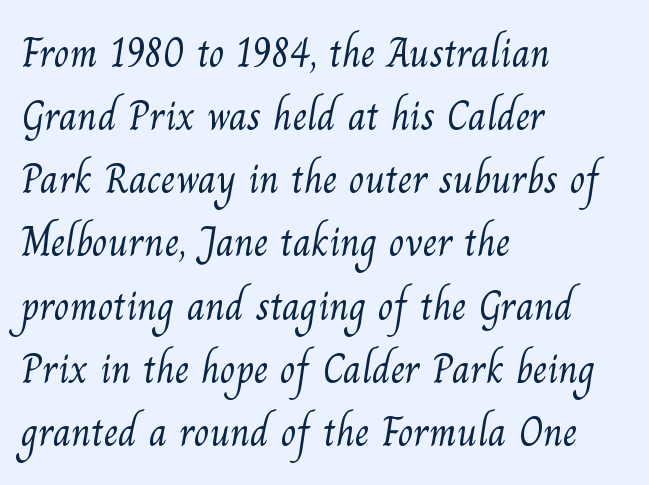
{"serif": "yes", "bold": "no", "weight": "light", "width": "normal", "stroke_contrast": "medium", "x_height": "small", "monospaced": "no", "underline": "no", "align": "left", "line_spacing": "normal", "line_spacing_ratio": 1.54, "letter_spacing": "normal", "letter_spacing_em": 0.0, "glyph_px": 41}
